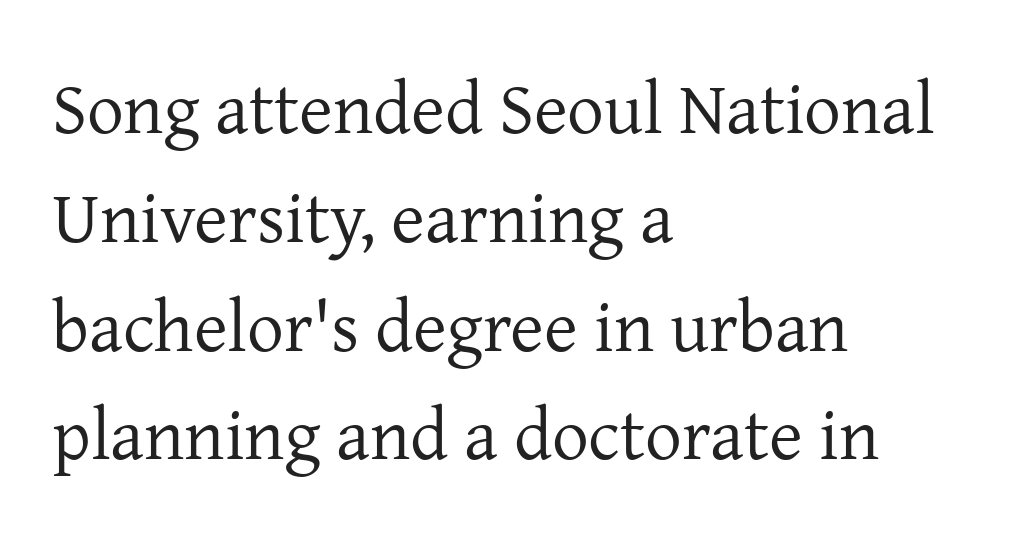
The image shows 73 px regular-weight serif type, upright; set left-aligned, normal line spacing (1.49x), normal letter spacing, not underlined; low stroke contrast and a medium x-height.
